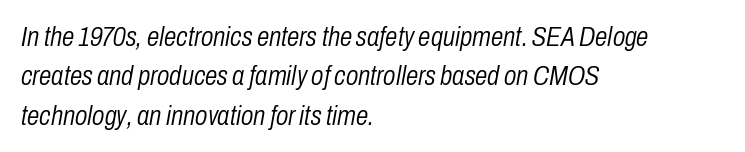
The image shows 28 px light, condensed type, italic (leaning right); set left-aligned, normal line spacing (1.41x), normal letter spacing, not underlined; low stroke contrast and a medium x-height.
